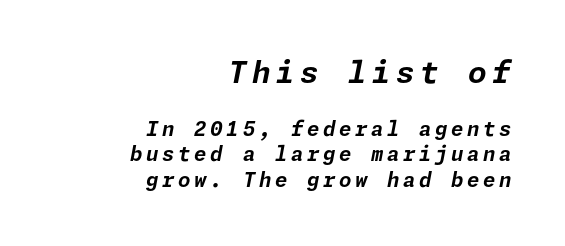
The rendering uses a moderate line-height, typical for paragraphs. The rendering applies a slant to the glyphs. Notice how thick the strokes are: this is what a full bold looks like. Underline: absent. Horizontally, the lines are justified to the trailing edge only.
